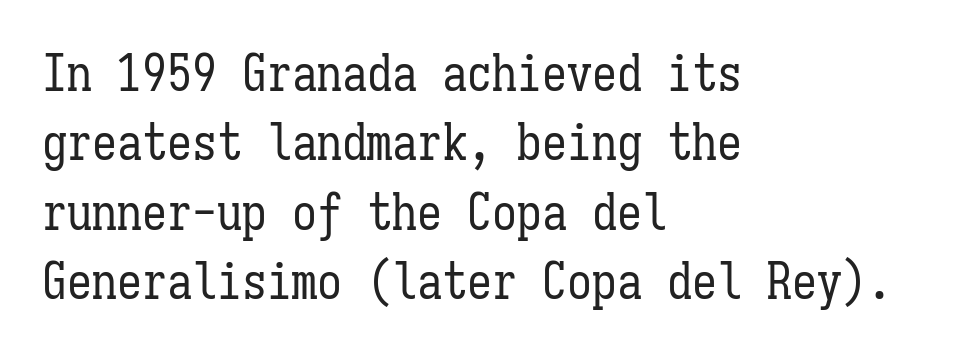
The image shows 50 px regular-weight, condensed type, upright, monospaced; set left-aligned, normal line spacing (1.39x), normal letter spacing, not underlined; low stroke contrast and a medium x-height.
